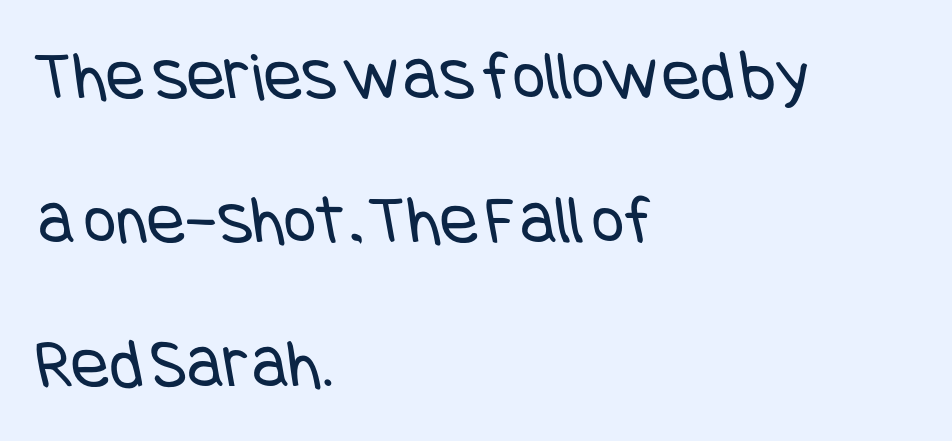
Is the type heavy? It reads as light-to-regular instead. Each new line begins a long way beneath the previous one. Reading down the block, your eye returns to a fixed left position each line. A bare baseline throughout the passage.
